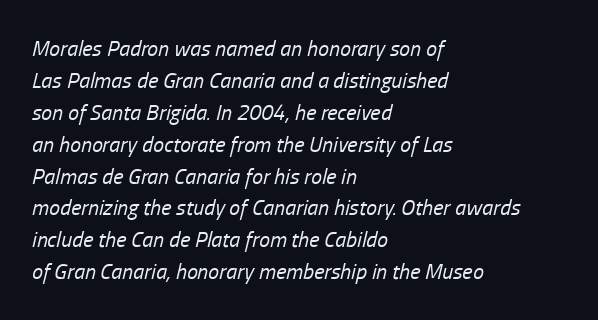
{"italic": "yes", "lean": "right", "slant_degrees": 13, "bold": "no", "underline": "no", "align": "left", "line_spacing": "normal", "line_spacing_ratio": 1.45, "letter_spacing": "normal", "letter_spacing_em": 0.0, "glyph_px": 22}
